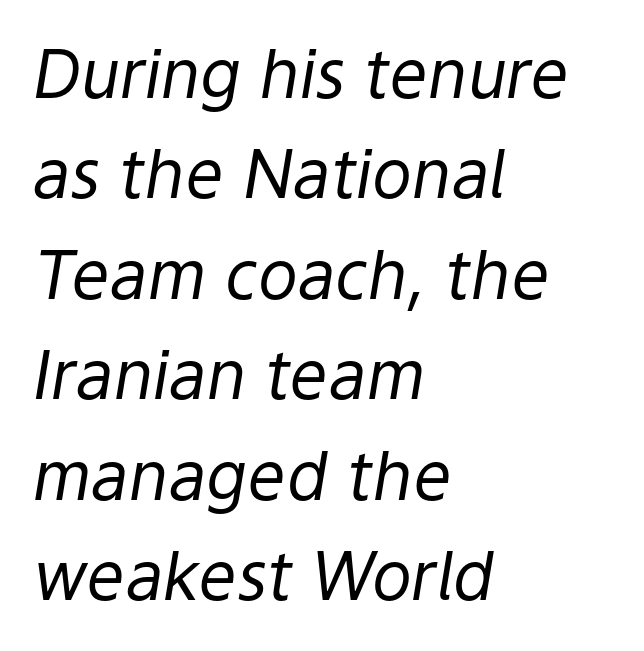
{"italic": "yes", "lean": "right", "slant_degrees": 9, "bold": "no", "weight": "regular", "width": "normal", "stroke_contrast": "low", "x_height": "medium", "monospaced": "no", "underline": "no", "align": "left", "line_spacing": "normal", "line_spacing_ratio": 1.5, "letter_spacing": "normal", "letter_spacing_em": 0.0, "glyph_px": 67}
